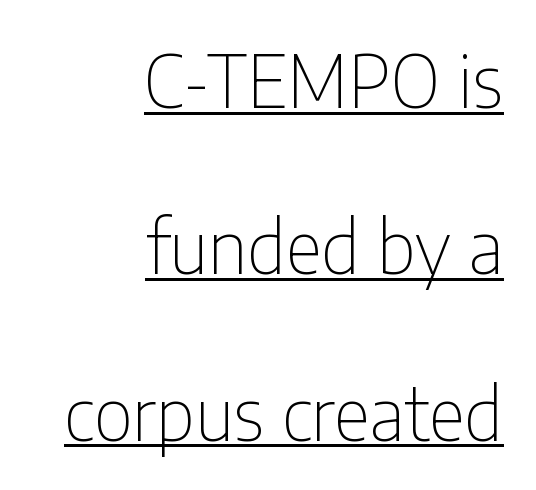
The leading is generous, giving the passage an open texture. Unlike italic type, these characters show no tilt at all. Stems and bowls with no extra thickness — not bold. A typesetter would call this proportional, since set widths differ per character. A baseline rule has been typeset under these characters. The letters sit at their default tracking, neither squeezed nor spread.
